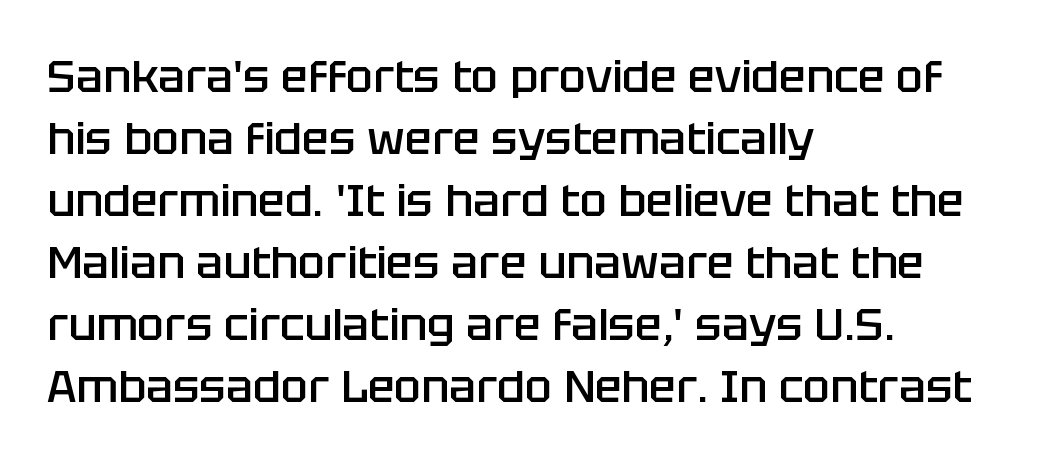
The image shows 45 px semibold sans-serif type, upright; set left-aligned, normal line spacing (1.38x), normal letter spacing, not underlined; low stroke contrast and a large x-height.
